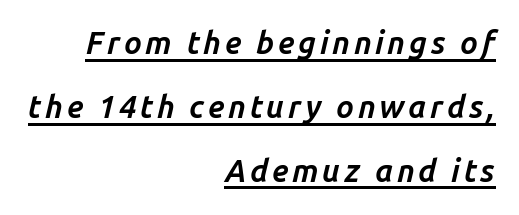
The words here are underlined. Rows of type keep a wide berth in the vertical direction. Varying glyph widths throughout — classic text-font behaviour. Horizontally, the lines are justified to the trailing edge only. The lettering tilts uniformly, giving the passage an italic look.
